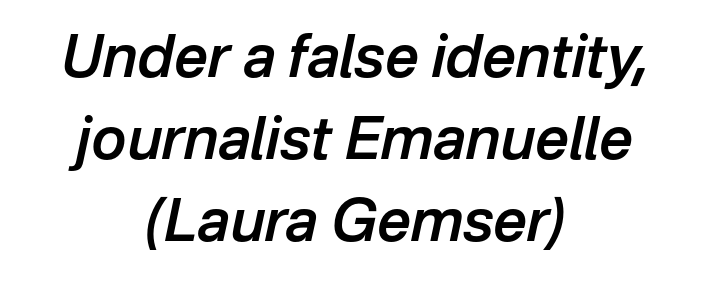
The image shows 59 px semibold type, italic (leaning right); set centered, normal line spacing (1.39x), normal letter spacing, not underlined; low stroke contrast and a medium x-height.
